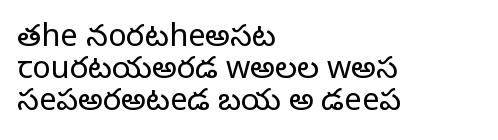
{"serif": "no", "italic": "no", "bold": "no", "weight": "light", "width": "normal", "stroke_contrast": "low", "x_height": "medium", "monospaced": "no", "underline": "no", "align": "left", "line_spacing": "tight", "line_spacing_ratio": 1.03, "letter_spacing": "normal", "letter_spacing_em": 0.0, "glyph_px": 31}
